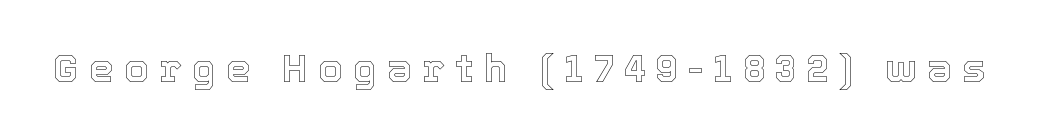
The image shows 39 px text type, upright; set unusually wide letter spacing (+0.27 em), not underlined; a medium x-height.
